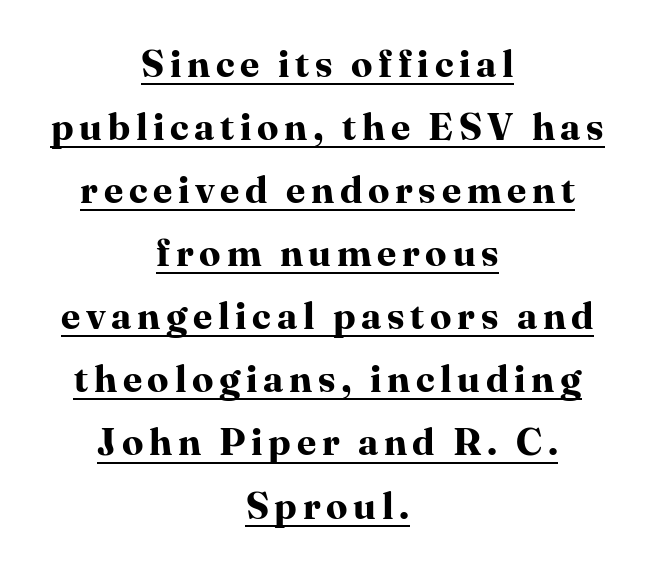
{"serif": "yes", "italic": "no", "bold": "yes", "weight": "bold", "width": "normal", "stroke_contrast": "high", "x_height": "medium", "monospaced": "no", "underline": "yes", "align": "center", "line_spacing": "normal", "line_spacing_ratio": 1.66, "glyph_px": 38}
